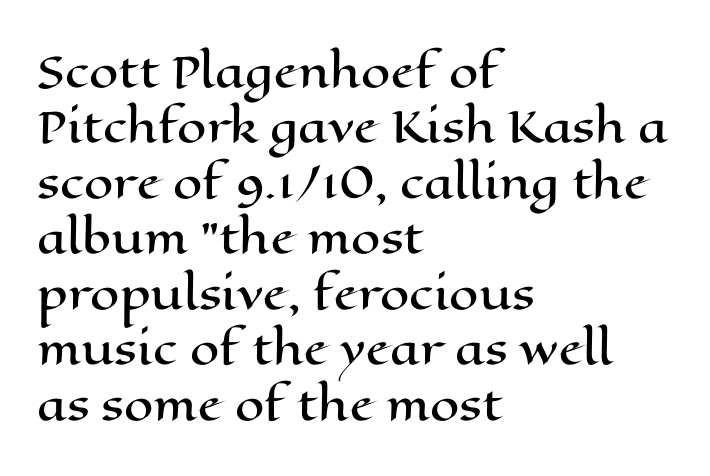
The image shows 42 px wide type, upright; set left-aligned, normal line spacing (1.32x), normal letter spacing, not underlined; high stroke contrast and a medium x-height.
